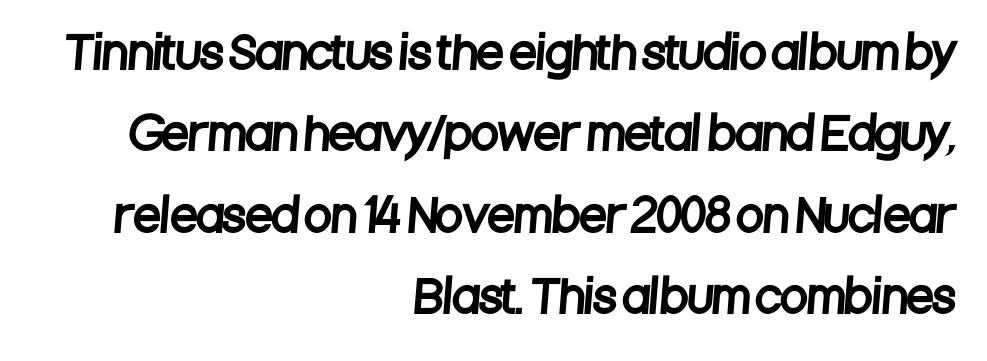
{"serif": "no", "width": "condensed", "stroke_contrast": "low", "x_height": "large", "monospaced": "no", "underline": "no", "align": "right", "line_spacing_ratio": 1.85, "letter_spacing": "normal", "letter_spacing_em": 0.0, "glyph_px": 44}
